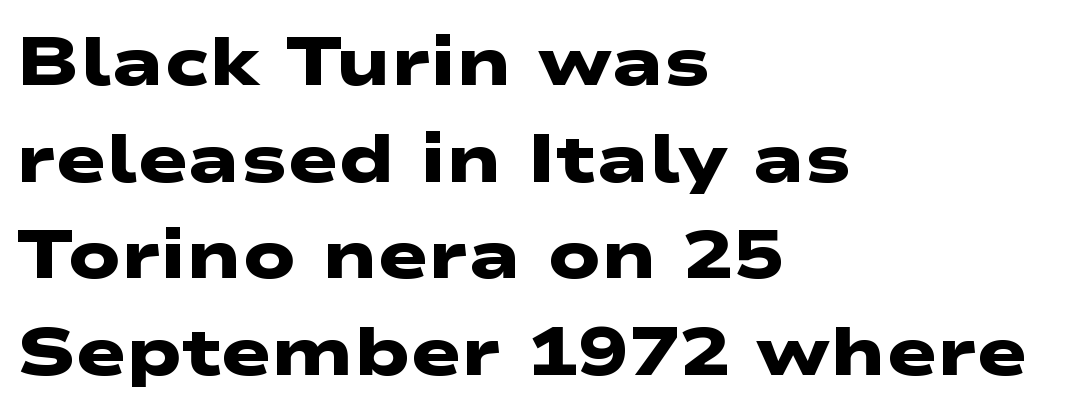
The image shows 68 px heavy, wide sans-serif type; set left-aligned, normal line spacing (1.42x), normal letter spacing, not underlined; low stroke contrast and a medium x-height.
